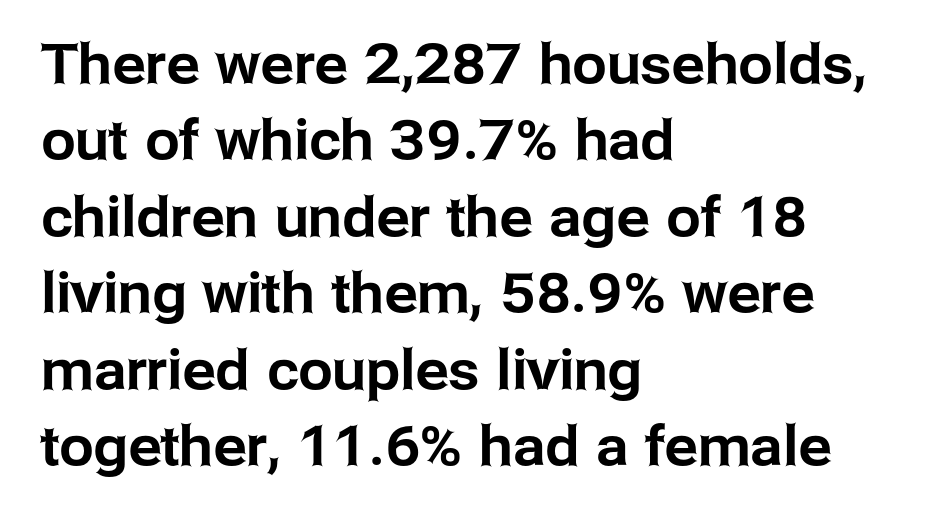
{"serif": "no", "italic": "no", "width": "normal", "stroke_contrast": "low", "x_height": "medium", "monospaced": "no", "underline": "no", "align": "left", "line_spacing": "normal", "line_spacing_ratio": 1.39, "letter_spacing": "normal", "letter_spacing_em": 0.0, "glyph_px": 55}
